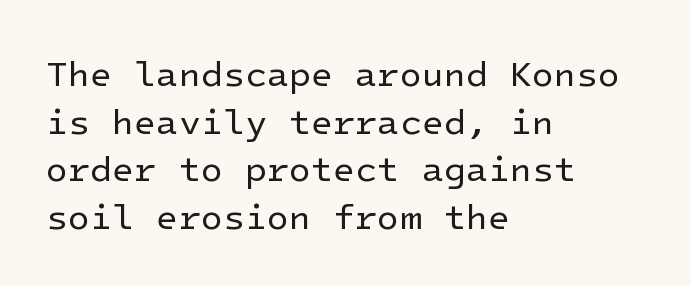
Q: Is the text bold? A: No.
Q: Is the text italic (slanted)? A: No, it is upright.
Q: Is the typeface a serif or a sans-serif typeface? A: Sans-serif.
Q: Is the text underlined? A: No.
Q: How is the paragraph aligned? A: Left-aligned.
Q: Is the spacing between letters normal or unusually wide? A: Normal.
Q: Is the spacing between lines tight, normal or loose? A: Normal.
Q: Width (condensed, normal, or wide)? A: Normal.
Q: Stroke contrast? A: Low.
Q: x-height? A: Medium.
